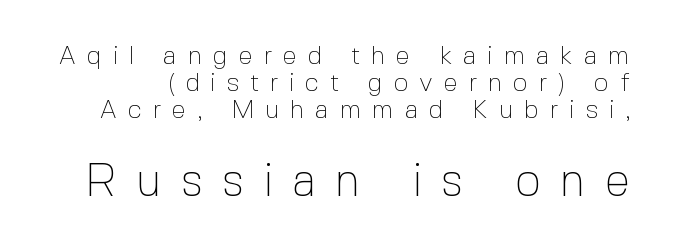
The image shows 46 px thin sans-serif type, upright; set tight line spacing (1.03x), unusually wide letter spacing (+0.41 em), not underlined; the second (bottom) block is 1.77x larger; a medium x-height.
